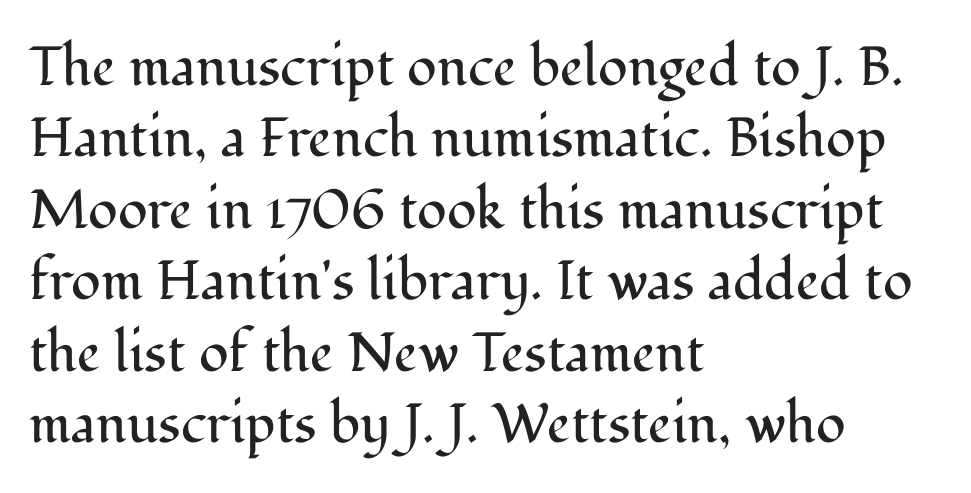
Descenders hang freely into open space. The passage shown is typed in a proportional face where columns would drift. The passage shown is not bold in any degree. Visually the block forms a straight wall on the left and a jagged coastline on the right.
